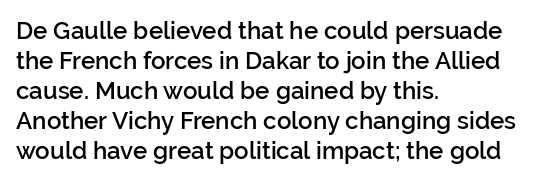
Q: Is the text bold? A: Semi-bold.
Q: Is the text italic (slanted)? A: No, it is upright.
Q: Is the text underlined? A: No.
Q: How is the paragraph aligned? A: Left-aligned.
Q: Is the spacing between letters normal or unusually wide? A: Normal.
Q: Is the spacing between lines tight, normal or loose? A: Normal.
